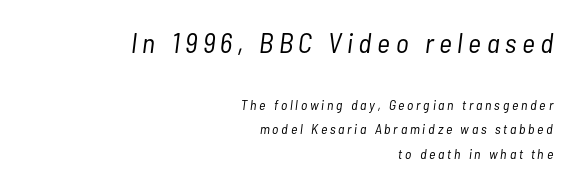
{"italic": "yes", "lean": "right", "slant_degrees": 7, "bold": "no", "weight": "light", "width": "condensed", "stroke_contrast": "low", "x_height": "medium", "monospaced": "no", "underline": "no", "align": "right", "line_spacing_ratio": 1.74, "letter_spacing": "wide", "letter_spacing_em": 0.2, "larger_block": "first", "size_ratio": 2.0, "glyph_px": 28}
